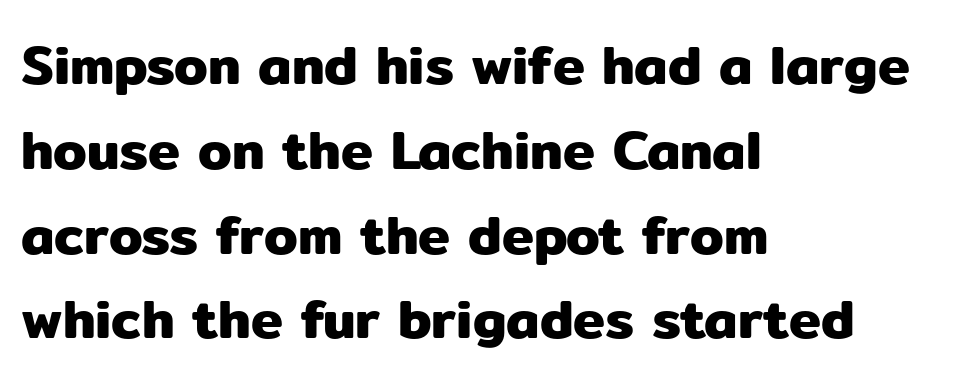
The image shows 54 px sans-serif type, upright; set left-aligned, normal line spacing (1.57x), normal letter spacing, not underlined; low stroke contrast and a medium x-height.
